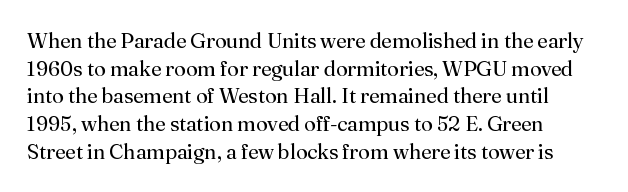
{"italic": "no", "bold": "no", "underline": "no", "align": "left", "line_spacing": "normal", "line_spacing_ratio": 1.32, "letter_spacing": "normal", "letter_spacing_em": 0.0, "glyph_px": 21}
